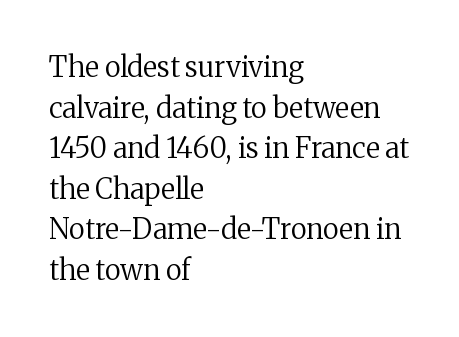
Horizontal alignment here is leftward, the default for most running prose. The type family on display is of the serif kind. Looks like regular typesetting: each glyph gets only the width it needs. The foot of each line stays bare and open. Style check: upright. Letters have the restrained weight of plain body copy at most.
